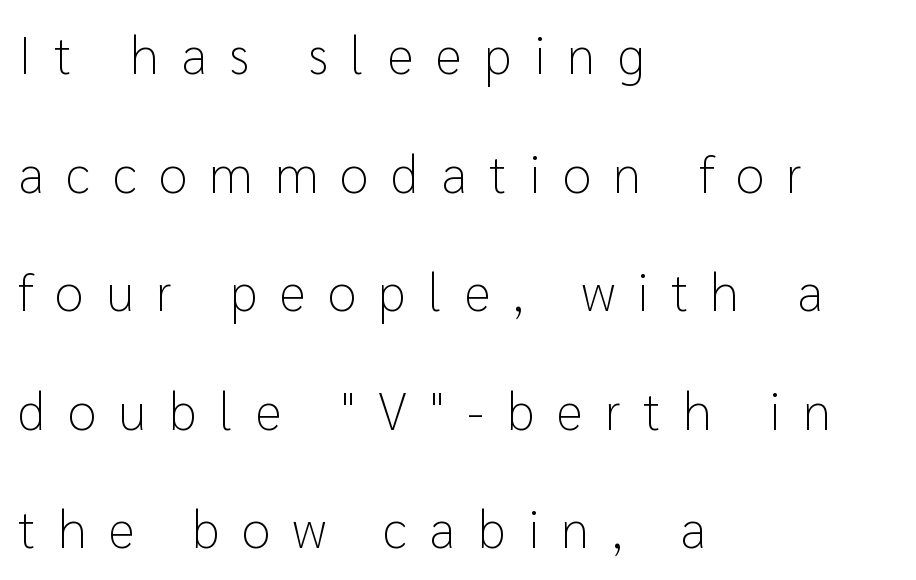
The image shows 52 px light sans-serif type, upright; set left-aligned, loose line spacing (2.28x), unusually wide letter spacing (+0.43 em), not underlined; low stroke contrast and a medium x-height.
